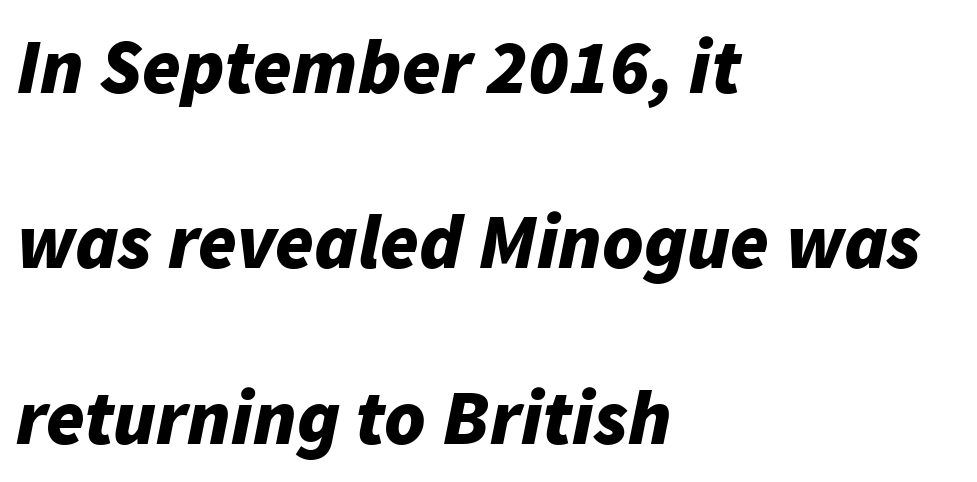
The image shows 78 px bold type, italic (leaning right); set left-aligned, loose line spacing (2.25x), normal letter spacing, not underlined; low stroke contrast and a medium x-height.
